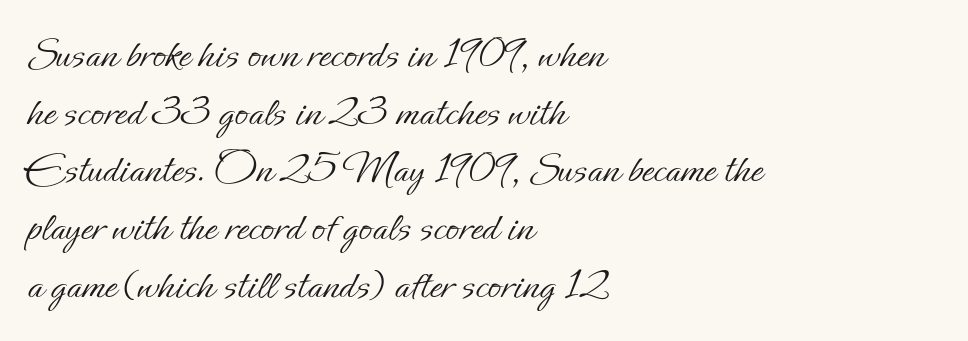
Q: Is the text bold? A: No.
Q: Is the text italic (slanted)? A: Yes.
Q: Is the text underlined? A: No.
Q: How is the paragraph aligned? A: Left-aligned.
Q: Is the spacing between letters normal or unusually wide? A: Normal.
Q: Is the spacing between lines tight, normal or loose? A: Normal.
Q: Width (condensed, normal, or wide)? A: Normal.
Q: Stroke contrast? A: Low.
Q: x-height? A: Small.
Q: Monospaced? A: No.
